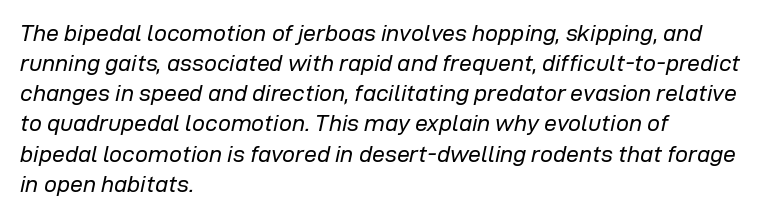
Q: Is the text bold? A: No.
Q: Is the text italic (slanted)? A: Yes, it leans right by about 12 degrees.
Q: Is the text underlined? A: No.
Q: How is the paragraph aligned? A: Left-aligned.
Q: Is the spacing between letters normal or unusually wide? A: Normal.
Q: Is the spacing between lines tight, normal or loose? A: Normal.
